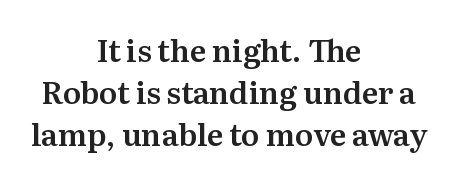
Q: Is the text italic (slanted)? A: No, it is upright.
Q: Is the typeface a serif or a sans-serif typeface? A: Serif.
Q: Is the text underlined? A: No.
Q: How is the paragraph aligned? A: Centered.
Q: Is the spacing between letters normal or unusually wide? A: Normal.
Q: Is the spacing between lines tight, normal or loose? A: Normal.
Q: Width (condensed, normal, or wide)? A: Normal.
Q: Stroke contrast? A: Medium.
Q: x-height? A: Medium.
Q: Monospaced? A: No.
